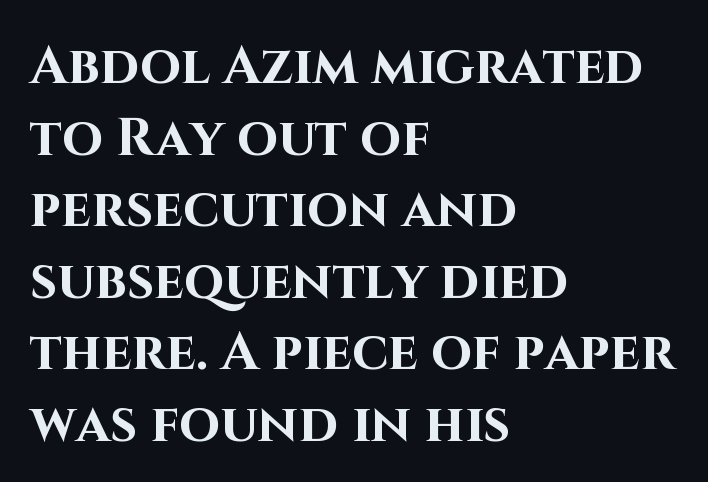
The image shows 53 px bold sans-serif type, upright; set left-aligned, normal line spacing (1.35x), normal letter spacing, not underlined; high stroke contrast and a large x-height.
